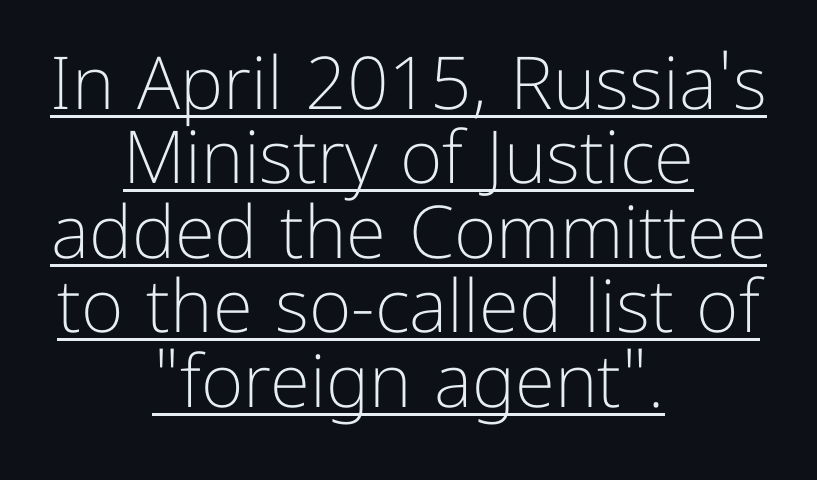
{"serif": "no", "italic": "no", "bold": "no", "weight": "light", "width": "normal", "stroke_contrast": "low", "x_height": "medium", "monospaced": "no", "underline": "yes", "align": "center", "line_spacing": "tight", "line_spacing_ratio": 1.02, "letter_spacing": "normal", "letter_spacing_em": 0.0, "glyph_px": 73}
